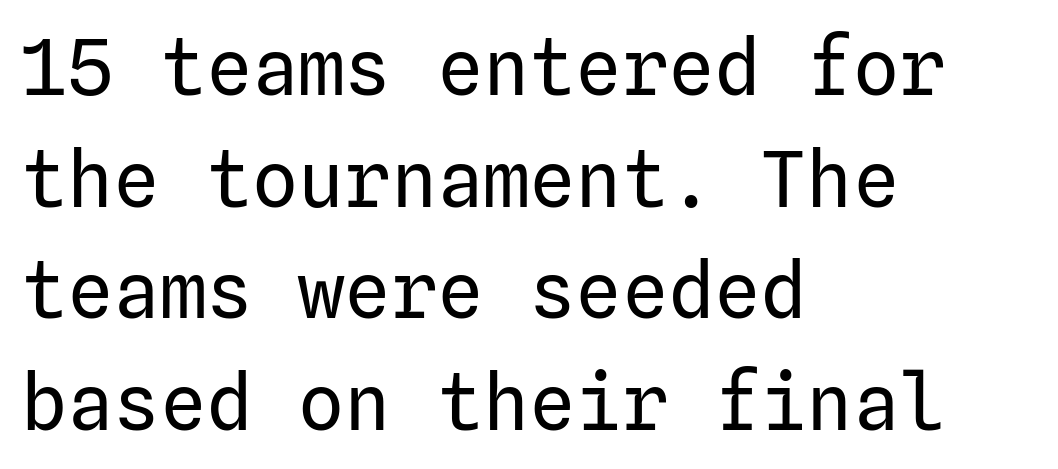
The image shows 77 px regular-weight sans-serif type, upright; set left-aligned, normal line spacing (1.45x), normal letter spacing, not underlined; low stroke contrast and a medium x-height.
